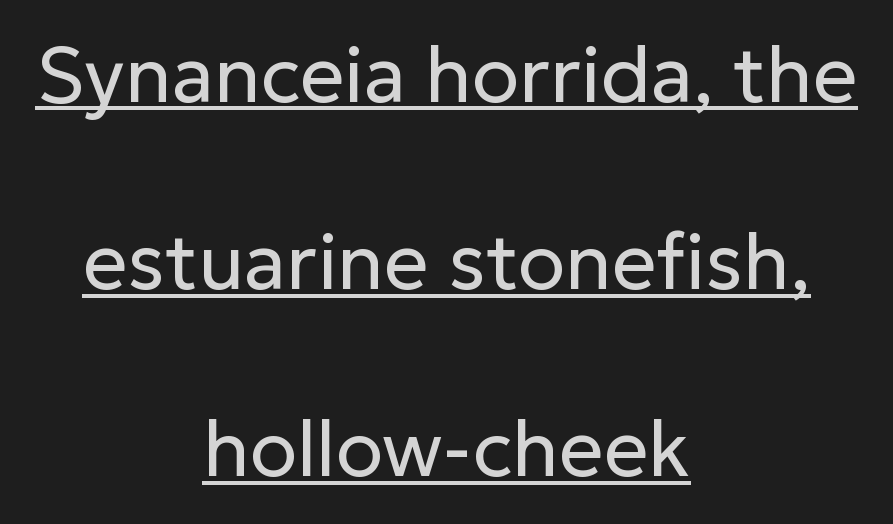
Q: Is the text bold? A: No.
Q: Is the text italic (slanted)? A: No, it is upright.
Q: Is the typeface a serif or a sans-serif typeface? A: Sans-serif.
Q: Is the text underlined? A: Yes.
Q: How is the paragraph aligned? A: Centered.
Q: Is the spacing between letters normal or unusually wide? A: Normal.
Q: Is the spacing between lines tight, normal or loose? A: Loose.
Q: Width (condensed, normal, or wide)? A: Normal.
Q: Stroke contrast? A: Low.
Q: x-height? A: Medium.
Q: Monospaced? A: No.
